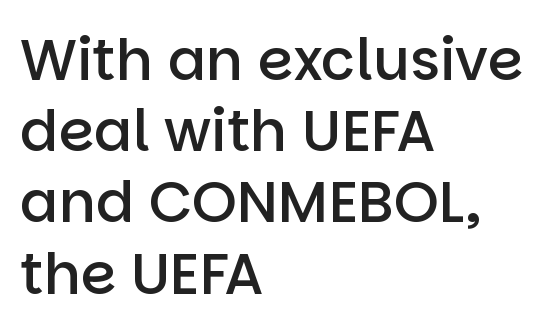
This sample uses a sans-serif face. Varying glyph widths throughout — classic text-font behaviour. The letters are semibold — heavier than regular but short of a full bold. Quick note: not italic, upright. The rendering anchors every line to the left-hand side. This block has exactly the height ordinary leading produces.
